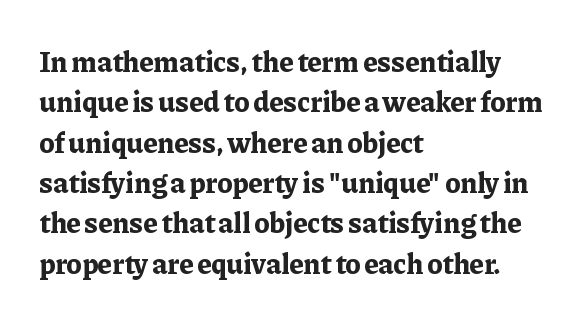
Q: Is the text bold? A: Yes.
Q: Is the text italic (slanted)? A: No, it is upright.
Q: Is the typeface a serif or a sans-serif typeface? A: Serif.
Q: Is the text underlined? A: No.
Q: How is the paragraph aligned? A: Left-aligned.
Q: Is the spacing between letters normal or unusually wide? A: Normal.
Q: Is the spacing between lines tight, normal or loose? A: Normal.
Q: Width (condensed, normal, or wide)? A: Normal.
Q: Stroke contrast? A: Low.
Q: x-height? A: Medium.
Q: Monospaced? A: No.
